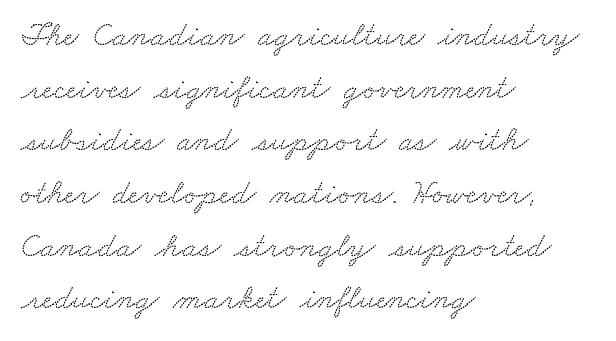
Q: Is the text underlined? A: No.
Q: How is the paragraph aligned? A: Left-aligned.
Q: Is the spacing between letters normal or unusually wide? A: Normal.
Q: Is the spacing between lines tight, normal or loose? A: Normal.
Q: Width (condensed, normal, or wide)? A: Wide.
Q: Stroke contrast? A: Low.
Q: x-height? A: Small.
Q: Monospaced? A: No.
